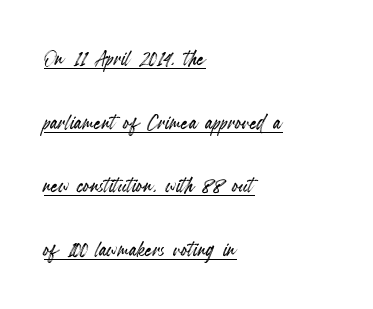
{"width": "condensed", "x_height": "small", "monospaced": "no", "underline": "yes", "align": "left", "line_spacing": "loose", "line_spacing_ratio": 2.27, "letter_spacing": "normal", "letter_spacing_em": 0.0, "glyph_px": 28}
